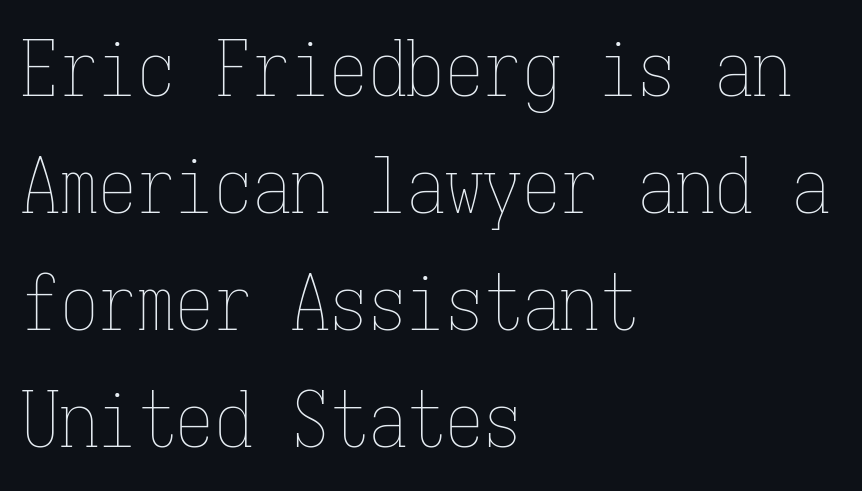
The image shows 77 px thin, condensed type, upright, monospaced; set left-aligned, normal line spacing (1.52x), normal letter spacing, not underlined; low stroke contrast and a medium x-height.
